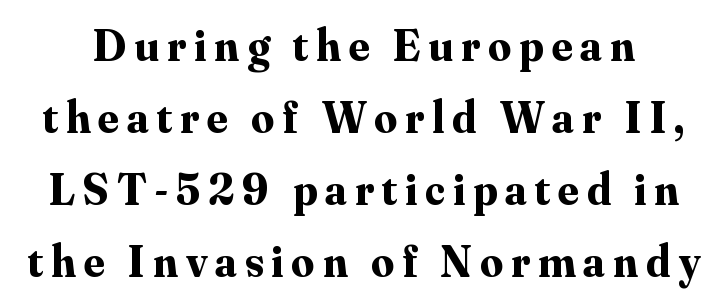
Unlike italic type, these characters show no tilt at all. Plenty of ink on the page — the face is bold. The passage shown is typed in a proportional face where columns would drift. Each letter's strokes conclude with small projecting serifs. Horizontal bands of white between lines are of average thickness. Words float on clear page, feet unadorned.
